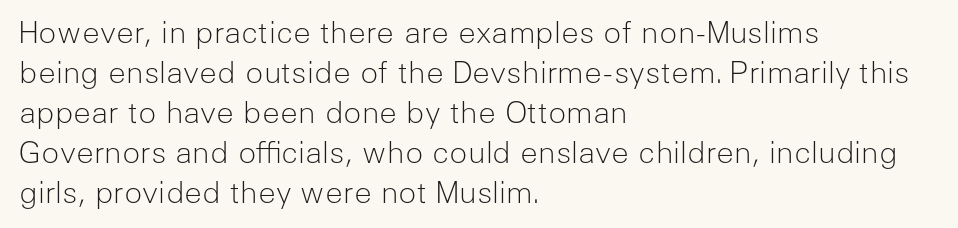
The image shows 30 px light sans-serif type, upright; set left-aligned, normal line spacing (1.33x), normal letter spacing, not underlined; low stroke contrast and a medium x-height.
